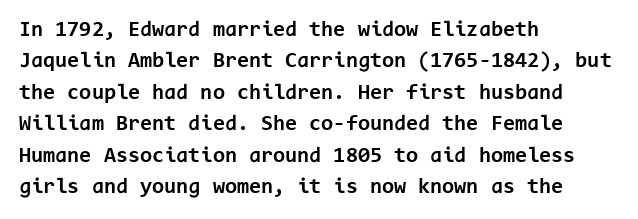
Q: Is the text bold? A: Yes.
Q: Is the text italic (slanted)? A: No, it is upright.
Q: Is the text underlined? A: No.
Q: How is the paragraph aligned? A: Left-aligned.
Q: Is the spacing between letters normal or unusually wide? A: Normal.
Q: Is the spacing between lines tight, normal or loose? A: Normal.
